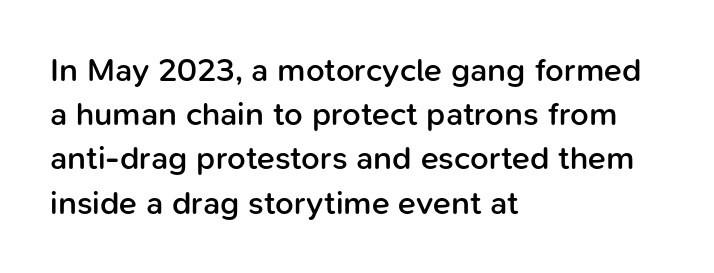
Q: Is the text bold? A: Semi-bold.
Q: Is the text italic (slanted)? A: No, it is upright.
Q: Is the typeface a serif or a sans-serif typeface? A: Sans-serif.
Q: Is the text underlined? A: No.
Q: How is the paragraph aligned? A: Left-aligned.
Q: Is the spacing between letters normal or unusually wide? A: Normal.
Q: Is the spacing between lines tight, normal or loose? A: Normal.
Q: Width (condensed, normal, or wide)? A: Normal.
Q: Stroke contrast? A: Low.
Q: x-height? A: Medium.
Q: Monospaced? A: No.
